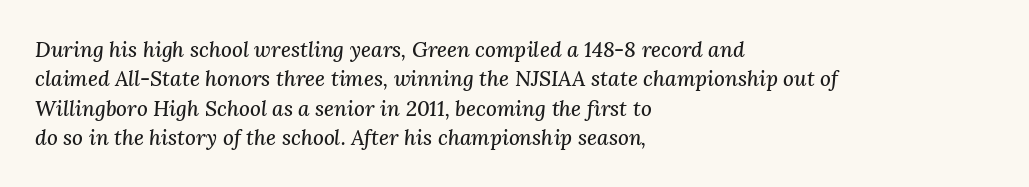
The image shows 21 px text type, italic (leaning right); set left-aligned, normal line spacing (1.4x), normal letter spacing, not underlined.
